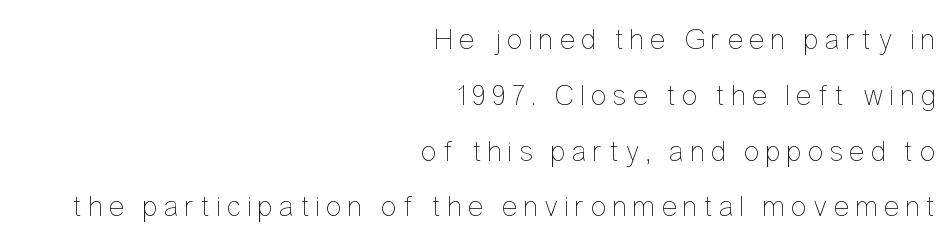
The image shows 30 px thin, condensed type, upright; set right-aligned, line spacing 1.86x, not underlined; low stroke contrast and a medium x-height.
